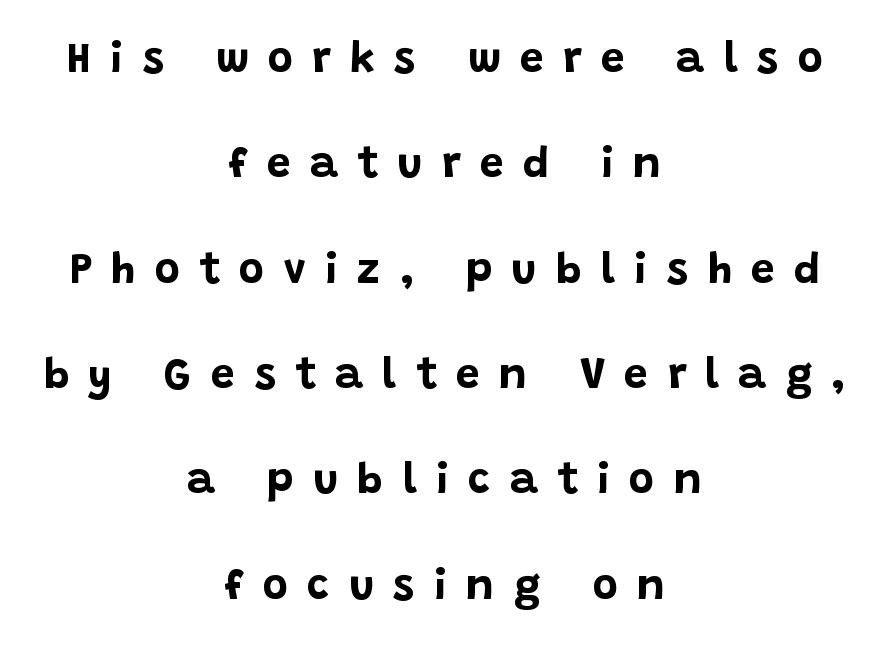
Q: Is the text bold? A: Yes.
Q: Is the text italic (slanted)? A: No, it is upright.
Q: Is the typeface a serif or a sans-serif typeface? A: Sans-serif.
Q: Is the text underlined? A: No.
Q: How is the paragraph aligned? A: Centered.
Q: Is the spacing between letters normal or unusually wide? A: Unusually wide.
Q: Is the spacing between lines tight, normal or loose? A: Loose.
Q: Width (condensed, normal, or wide)? A: Normal.
Q: Stroke contrast? A: Low.
Q: x-height? A: Large.
Q: Monospaced? A: No.
